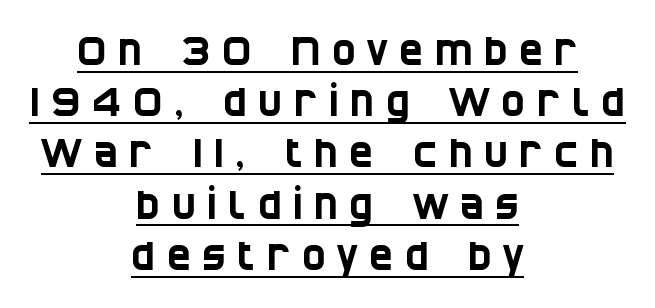
This sample keeps an unexceptional amount of space between lines. No feet cap the strokes, marking this as sans-serif type. The letters advance in unequal steps, a hallmark of proportional type. Is the block centered? Yes — each line is placed symmetrically about the middle. These characters rest on top of a visible drawn line.
